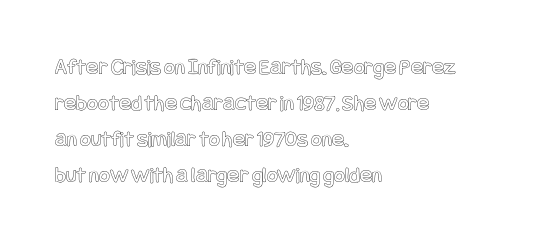
The passage shown has conventional tracking throughout. The axis of the letterforms is exactly vertical. In CSS terms this would be text-align: left. The area under the type is left untouched.
